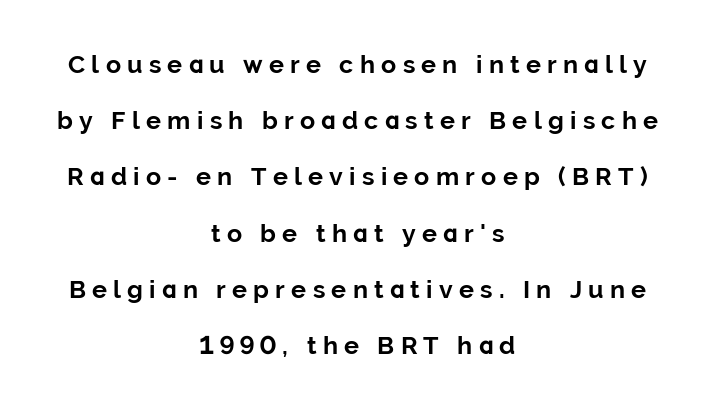
Q: Is the text bold? A: Yes.
Q: Is the text italic (slanted)? A: No, it is upright.
Q: Is the text underlined? A: No.
Q: How is the paragraph aligned? A: Centered.
Q: Is the spacing between letters normal or unusually wide? A: Unusually wide.
Q: Is the spacing between lines tight, normal or loose? A: Loose.
